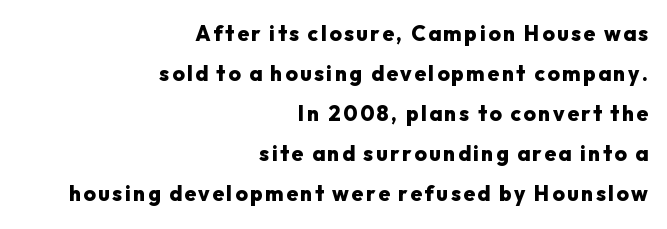
Q: Is the text bold? A: Yes.
Q: Is the text italic (slanted)? A: No, it is upright.
Q: Is the text underlined? A: No.
Q: How is the paragraph aligned? A: Right-aligned.
Q: Is the spacing between lines tight, normal or loose? A: Loose.
